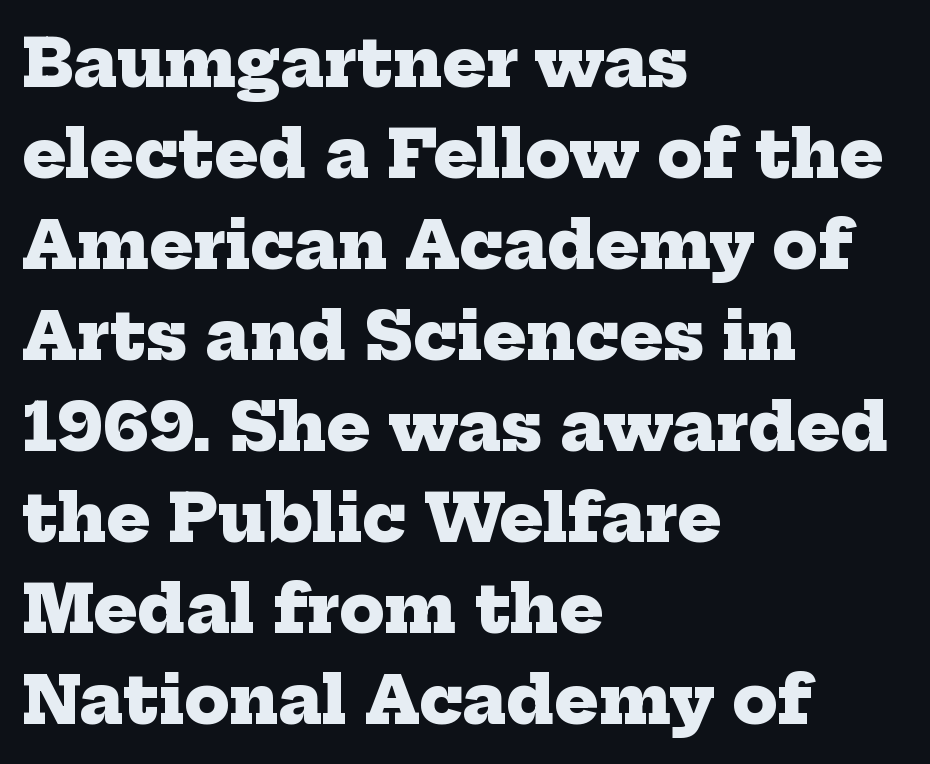
{"serif": "yes", "bold": "yes", "weight": "heavy", "width": "normal", "stroke_contrast": "low", "x_height": "medium", "monospaced": "no", "underline": "no", "align": "left", "line_spacing": "normal", "line_spacing_ratio": 1.4, "letter_spacing": "normal", "letter_spacing_em": 0.0, "glyph_px": 65}
